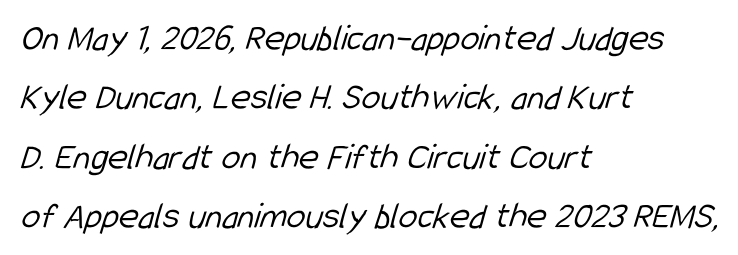
Weight: not bold — regular or lighter. The space beneath each line is pristine and unruled. The passage shown stacks its lines at a standard gap. Notice how the passage keeps a crisp vertical edge on the left only. Words appear dense and cohesive because spacing is normal.
